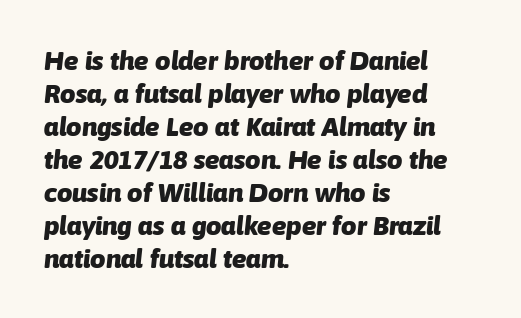
Q: Is the text bold? A: Yes.
Q: Is the text italic (slanted)? A: Yes, it leans right by about 6 degrees.
Q: Is the text underlined? A: No.
Q: How is the paragraph aligned? A: Left-aligned.
Q: Is the spacing between letters normal or unusually wide? A: Normal.
